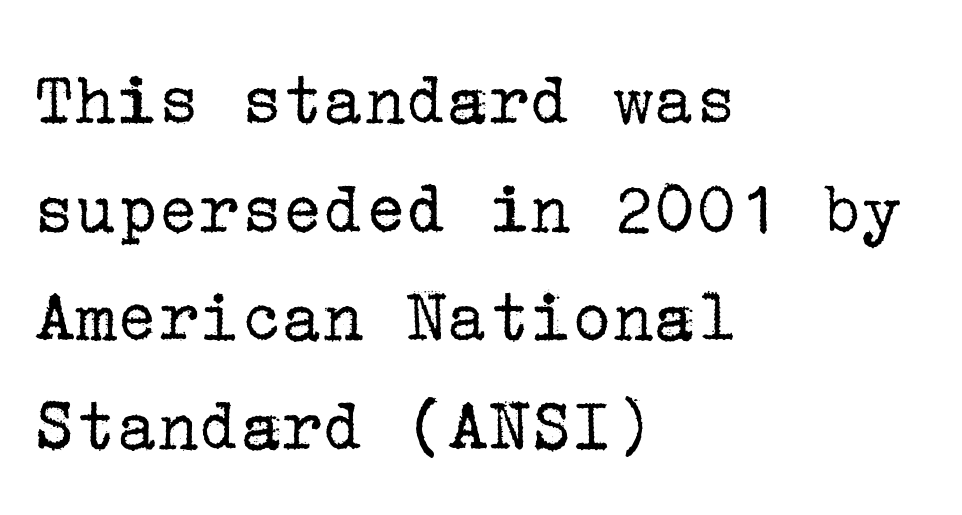
{"serif": "yes", "italic": "no", "bold": "no", "weight": "regular", "width": "normal", "stroke_contrast": "low", "x_height": "medium", "underline": "no", "align": "left", "line_spacing": "normal", "line_spacing_ratio": 1.41, "letter_spacing": "normal", "letter_spacing_em": 0.0, "glyph_px": 77}
